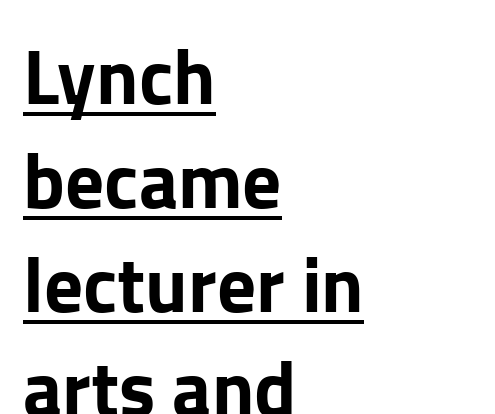
The image shows 77 px sans-serif type, upright; set left-aligned, normal line spacing (1.35x), normal letter spacing, underlined; low stroke contrast and a medium x-height.
